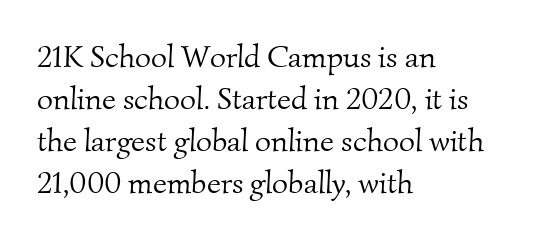
{"serif": "yes", "bold": "no", "weight": "light", "width": "normal", "stroke_contrast": "medium", "x_height": "small", "monospaced": "no", "underline": "no", "align": "left", "line_spacing": "normal", "line_spacing_ratio": 1.36, "letter_spacing": "normal", "letter_spacing_em": 0.0, "glyph_px": 31}
